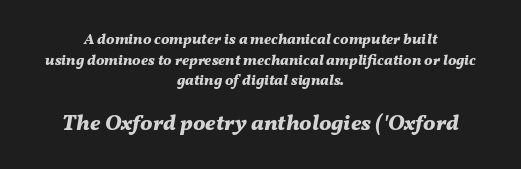
Here the second block reads like a headline and the first like body copy. A typesetter would mark this as italic. How heavy is the stroke? Heavy — this is a bold. In terms of letterspacing, this is plain default setting.
